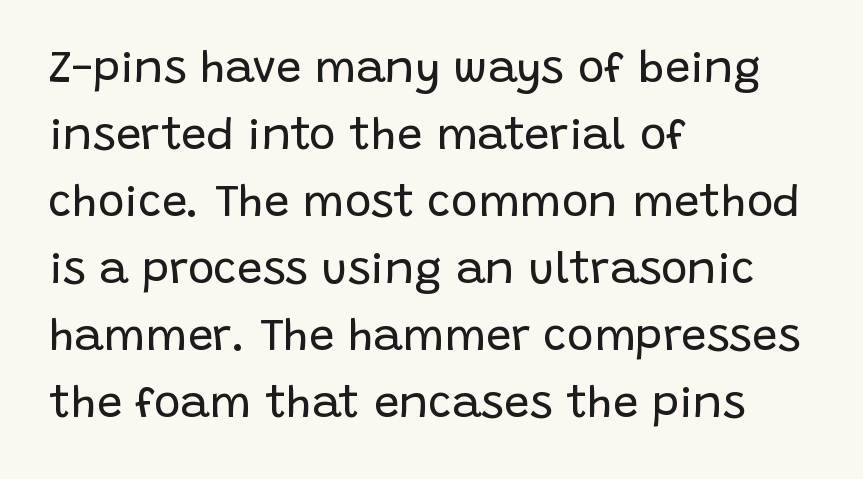
The image shows 45 px regular-weight sans-serif type, upright; set left-aligned, normal line spacing (1.49x), normal letter spacing, not underlined; low stroke contrast and a large x-height.
